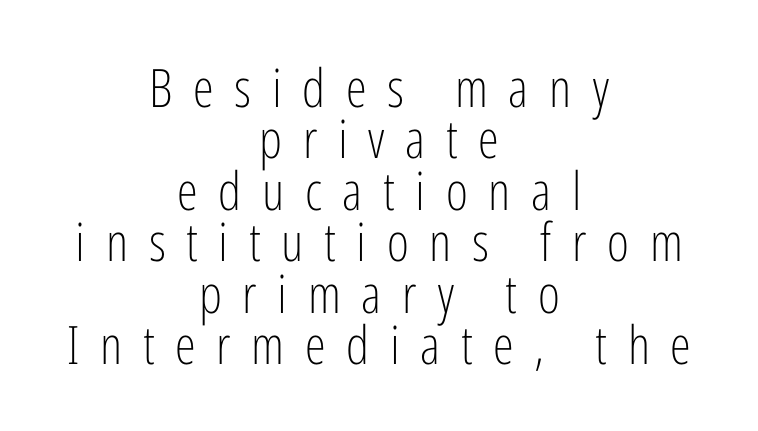
The font is comparable to plain body text, perhaps lighter. The designer dialed line spacing down below the default. Descenders hang freely into open space. A roman cut, with each character standing at attention. Examine the stroke ends and you'll find no serifs. Is this a fixed-width face? No — the glyphs have proportional, varying widths.
